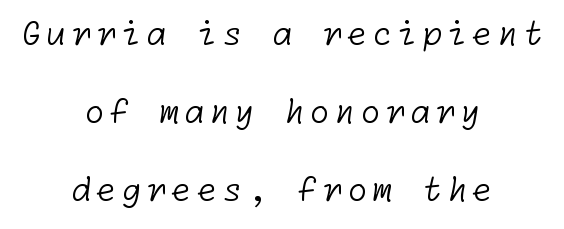
{"serif": "no", "bold": "no", "weight": "light", "width": "normal", "stroke_contrast": "low", "x_height": "medium", "underline": "no", "align": "center", "line_spacing": "loose", "line_spacing_ratio": 2.37, "glyph_px": 33}
